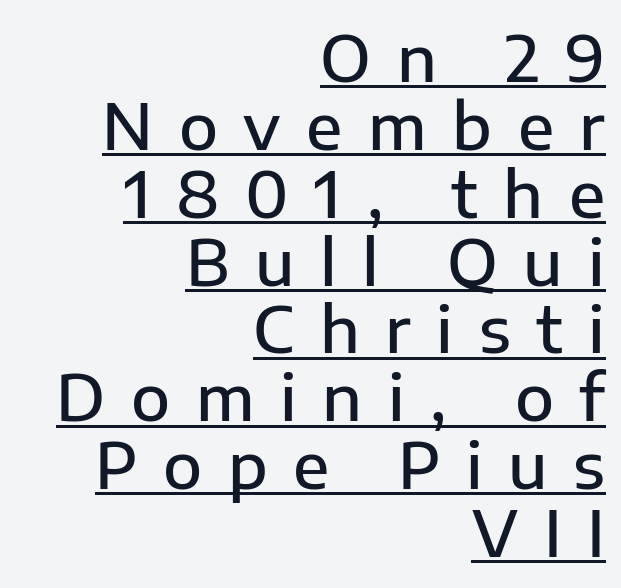
The block of text is dense from top to bottom, with scant space between rows. The passage shown is typed in a proportional face where columns would drift. Look at the bottom of the vertical strokes: they stop flat, with no serifs. It's the straight-up-and-down kind of type. The glyphs have the mass of a demibold cut, below bold.
